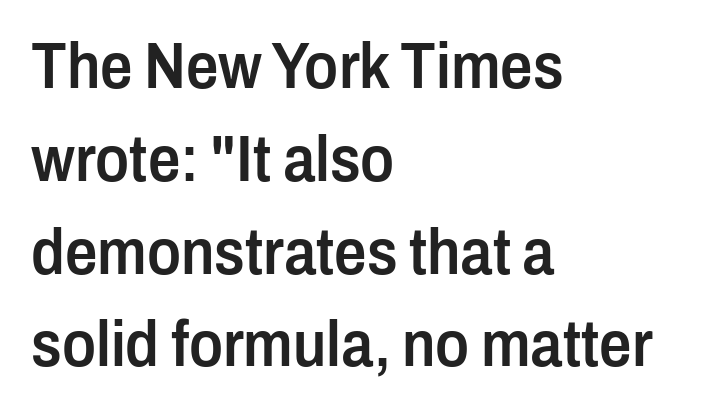
The image shows 64 px semibold, condensed sans-serif type, upright; set left-aligned, normal line spacing (1.45x), normal letter spacing, not underlined; low stroke contrast and a medium x-height.
